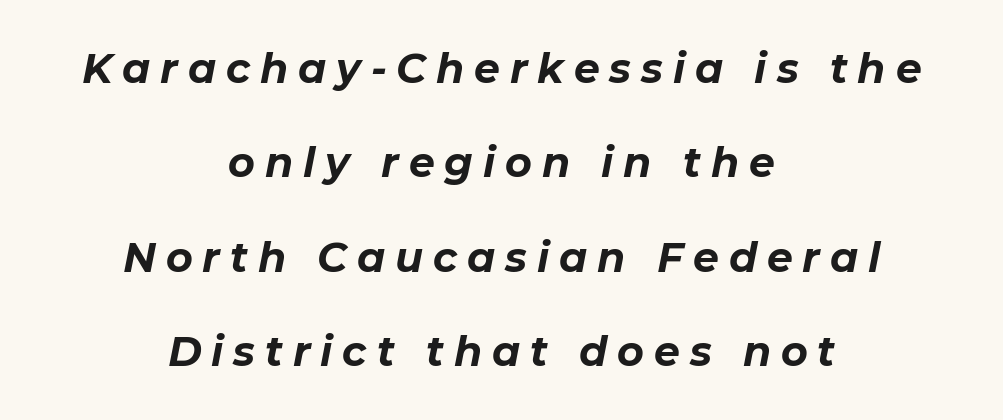
{"italic": "yes", "lean": "right", "slant_degrees": 11, "bold": "yes", "weight": "bold", "width": "normal", "stroke_contrast": "low", "x_height": "medium", "monospaced": "no", "underline": "no", "align": "center", "line_spacing": "loose", "line_spacing_ratio": 2.3, "letter_spacing": "wide", "letter_spacing_em": 0.24, "glyph_px": 41}
